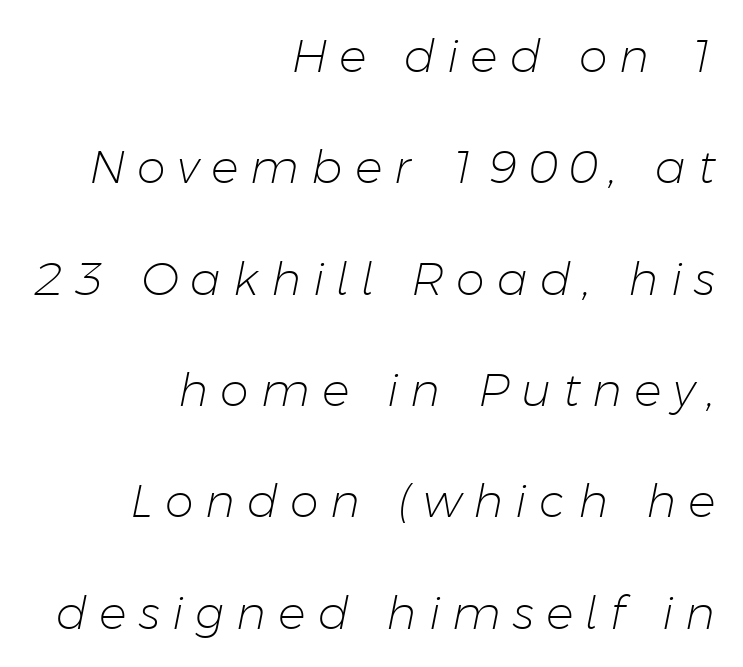
{"italic": "yes", "lean": "right", "slant_degrees": 11, "bold": "no", "weight": "light", "width": "normal", "stroke_contrast": "low", "x_height": "medium", "monospaced": "no", "underline": "no", "align": "right", "line_spacing": "loose", "line_spacing_ratio": 2.42, "letter_spacing": "wide", "letter_spacing_em": 0.26, "glyph_px": 46}
